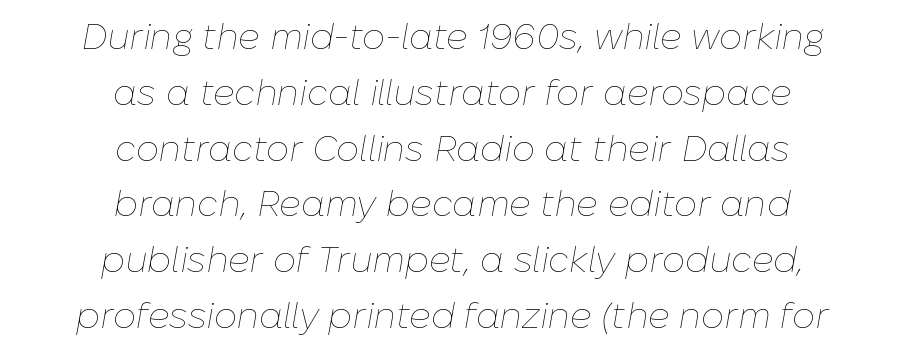
{"italic": "yes", "lean": "right", "slant_degrees": 10, "bold": "no", "weight": "thin", "width": "normal", "stroke_contrast": "low", "x_height": "medium", "monospaced": "no", "underline": "no", "align": "center", "line_spacing": "normal", "line_spacing_ratio": 1.55, "letter_spacing": "normal", "letter_spacing_em": 0.0, "glyph_px": 36}
